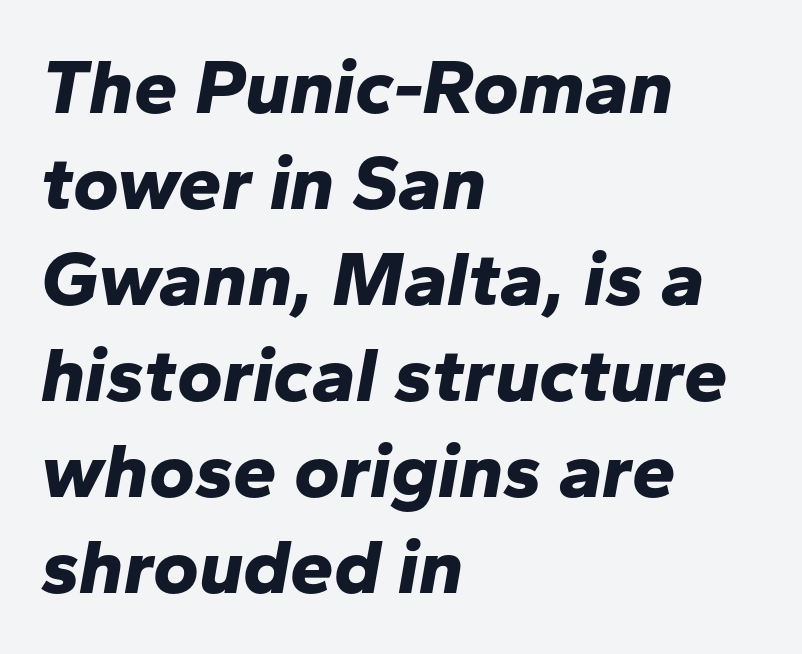
Caption: standard tracking, unaltered. In terms of weight, the rendering is a true, heavy bold. This sample has the flowing, uneven cadence of proportional lettering. The baseline area is clear. Does the copy run flush right? No — it runs flush left. Slant detected: the letters are inclined.
